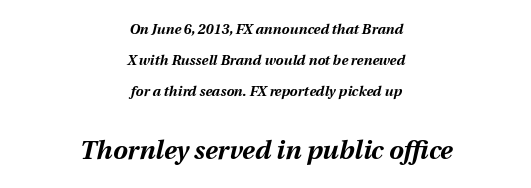
{"italic": "yes", "lean": "right", "slant_degrees": 12, "bold": "yes", "underline": "no", "align": "center", "line_spacing": "loose", "line_spacing_ratio": 2.22, "letter_spacing": "normal", "letter_spacing_em": 0.0, "larger_block": "second", "size_ratio": 1.86, "glyph_px": 26}
